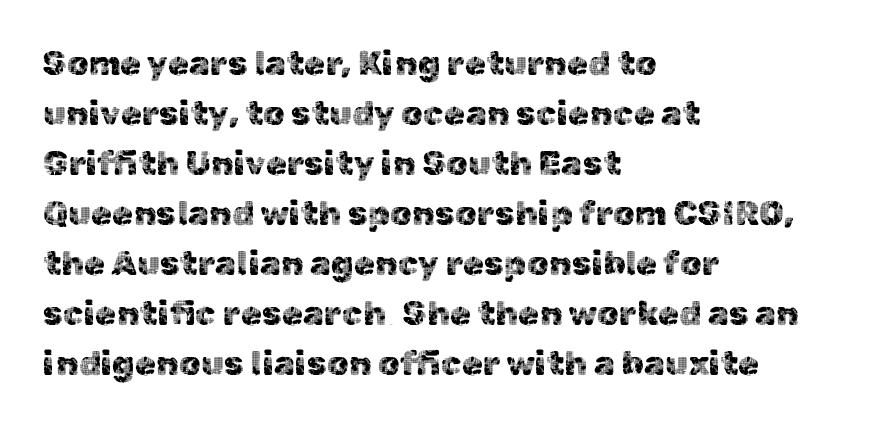
{"serif": "no", "italic": "no", "width": "normal", "x_height": "medium", "monospaced": "no", "underline": "no", "align": "left", "line_spacing": "normal", "line_spacing_ratio": 1.47, "letter_spacing": "normal", "letter_spacing_em": 0.0, "glyph_px": 34}
